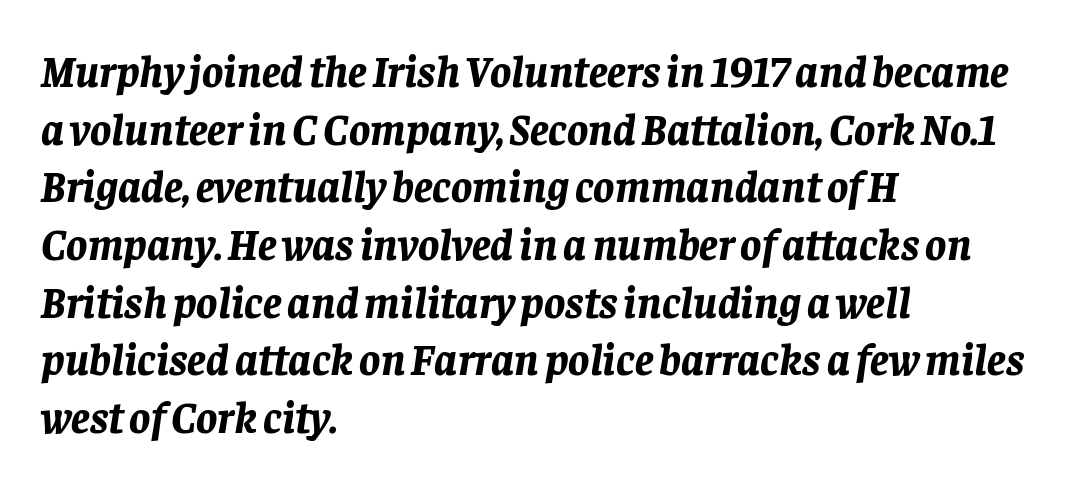
Notice how the stems are inclined rather than vertical — that's the hallmark of italics. The glyphs are unaccompanied by any horizontal stroke below them. Does the weight exceed regular? Yes, all the way to bold. The designer left line spacing at the default. Look at the tracking — it's just the regular setting, nothing added.
